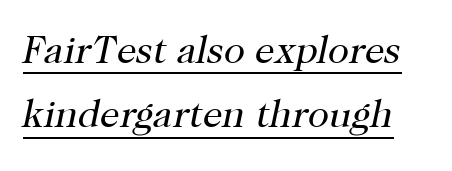
Q: Is the text bold? A: No.
Q: Is the text italic (slanted)? A: Yes, it leans right by about 12 degrees.
Q: Is the typeface a serif or a sans-serif typeface? A: Serif.
Q: Is the text underlined? A: Yes.
Q: Is the spacing between letters normal or unusually wide? A: Normal.
Q: Is the spacing between lines tight, normal or loose? A: Normal.
Q: Width (condensed, normal, or wide)? A: Normal.
Q: Stroke contrast? A: High.
Q: x-height? A: Medium.
Q: Monospaced? A: No.
